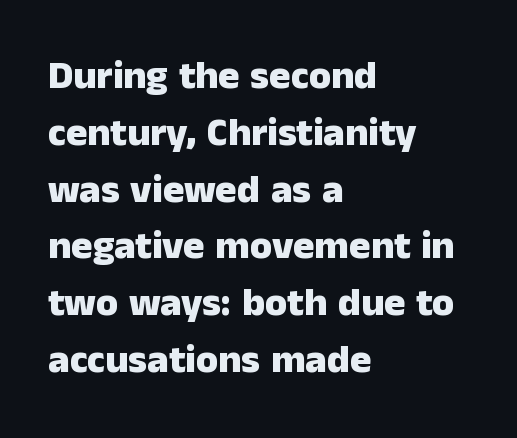
Q: Is the text bold? A: Yes.
Q: Is the text italic (slanted)? A: No, it is upright.
Q: Is the typeface a serif or a sans-serif typeface? A: Sans-serif.
Q: Is the text underlined? A: No.
Q: How is the paragraph aligned? A: Left-aligned.
Q: Is the spacing between letters normal or unusually wide? A: Normal.
Q: Is the spacing between lines tight, normal or loose? A: Normal.
Q: Width (condensed, normal, or wide)? A: Normal.
Q: Stroke contrast? A: Low.
Q: x-height? A: Medium.
Q: Monospaced? A: No.
